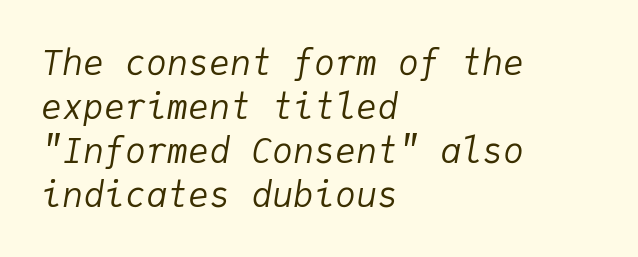
Note the uniform advance width — an 'i' takes as much space as an 'm'. What's the leading like? Ordinary, nothing unusual. The face used here is rendered with its standard letterfit. The foot of each line stays bare and open. If you drew a ruler down the left edge, every line would touch it. Vertical stems look standard width or narrower in stroke.
